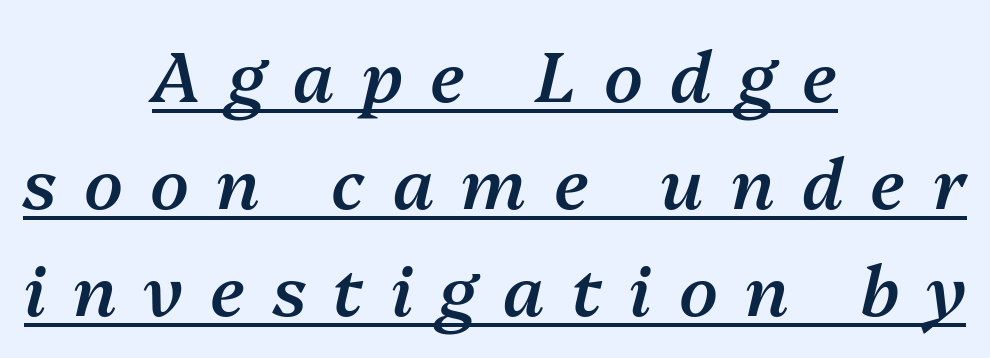
Q: Is the text bold? A: Semi-bold.
Q: Is the text italic (slanted)? A: Yes, it leans right by about 13 degrees.
Q: Is the text underlined? A: Yes.
Q: How is the paragraph aligned? A: Centered.
Q: Is the spacing between letters normal or unusually wide? A: Unusually wide.
Q: Is the spacing between lines tight, normal or loose? A: Normal.
Q: Width (condensed, normal, or wide)? A: Normal.
Q: Stroke contrast? A: Medium.
Q: x-height? A: Medium.
Q: Monospaced? A: No.
